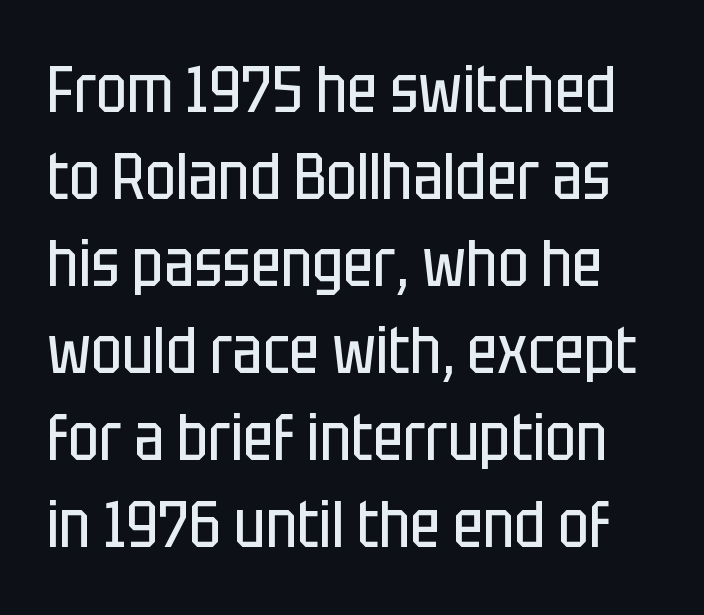
{"serif": "no", "italic": "no", "bold": "no", "weight": "regular", "width": "condensed", "stroke_contrast": "low", "x_height": "large", "monospaced": "no", "underline": "no", "line_spacing": "normal", "line_spacing_ratio": 1.34, "letter_spacing": "normal", "letter_spacing_em": 0.0, "glyph_px": 65}
